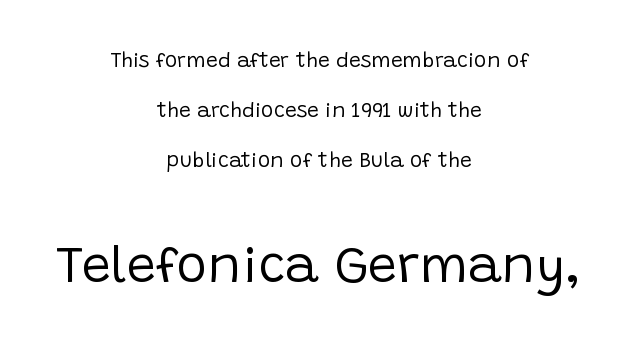
The image shows 52 px regular-weight sans-serif type, upright; set centered, loose line spacing (2.39x), normal letter spacing, not underlined; the second (bottom) block is 2.48x larger; low stroke contrast and a large x-height.
